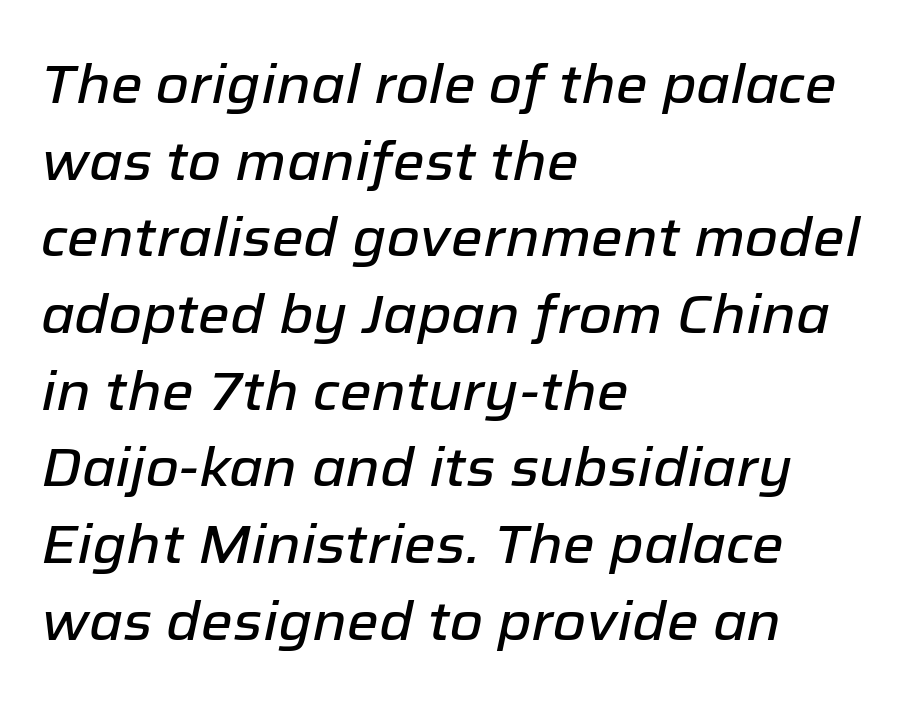
Is the block centered? No — it sits flush against the left margin. Is the letter spacing exaggerated? No — it looks like the ordinary default. In terms of posture, this sample is oblique. Does the leading feel generous? No, just average. The rendering uses natural spacing where letterforms have individual widths. This rendering features lettering with no underline.
